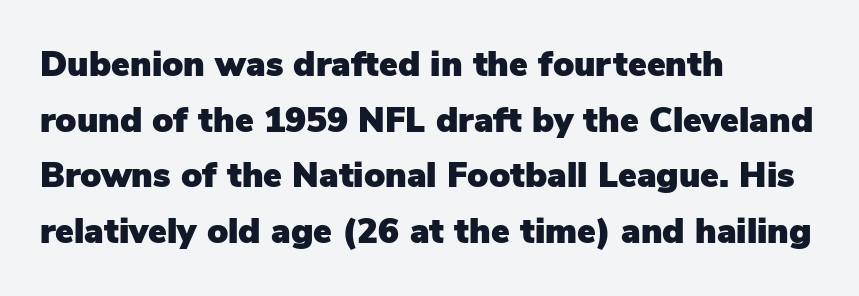
Q: Is the text italic (slanted)? A: No, it is upright.
Q: Is the typeface a serif or a sans-serif typeface? A: Sans-serif.
Q: Is the text underlined? A: No.
Q: How is the paragraph aligned? A: Left-aligned.
Q: Is the spacing between letters normal or unusually wide? A: Normal.
Q: Is the spacing between lines tight, normal or loose? A: Normal.
Q: Width (condensed, normal, or wide)? A: Normal.
Q: Stroke contrast? A: Low.
Q: x-height? A: Medium.
Q: Monospaced? A: No.
